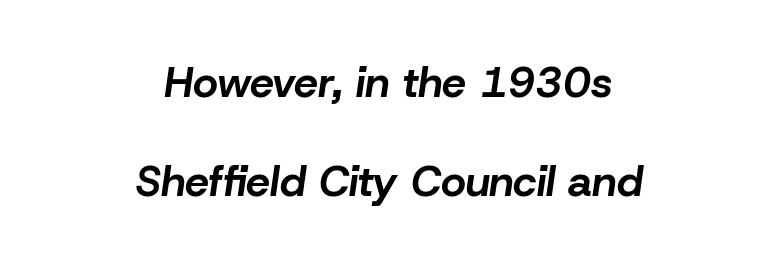
Q: Is the text bold? A: Yes.
Q: Is the text italic (slanted)? A: Yes, it leans right by about 8 degrees.
Q: Is the text underlined? A: No.
Q: How is the paragraph aligned? A: Centered.
Q: Is the spacing between letters normal or unusually wide? A: Normal.
Q: Is the spacing between lines tight, normal or loose? A: Loose.
Q: Width (condensed, normal, or wide)? A: Normal.
Q: Stroke contrast? A: Low.
Q: x-height? A: Medium.
Q: Monospaced? A: No.
